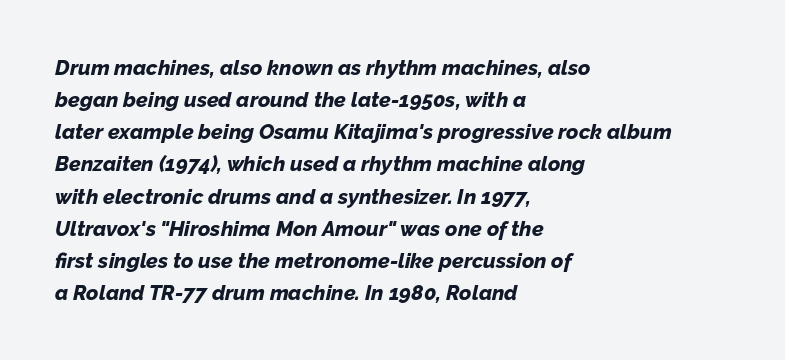
{"italic": "yes", "lean": "right", "slant_degrees": 12, "bold": "yes", "underline": "no", "align": "left", "line_spacing": "normal", "line_spacing_ratio": 1.53, "letter_spacing": "normal", "letter_spacing_em": 0.0, "glyph_px": 21}
